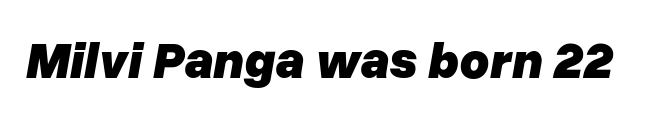
{"italic": "yes", "lean": "right", "slant_degrees": 10, "bold": "yes", "weight": "heavy", "width": "normal", "stroke_contrast": "low", "x_height": "medium", "monospaced": "no", "underline": "no", "letter_spacing": "normal", "letter_spacing_em": 0.0, "glyph_px": 51}
